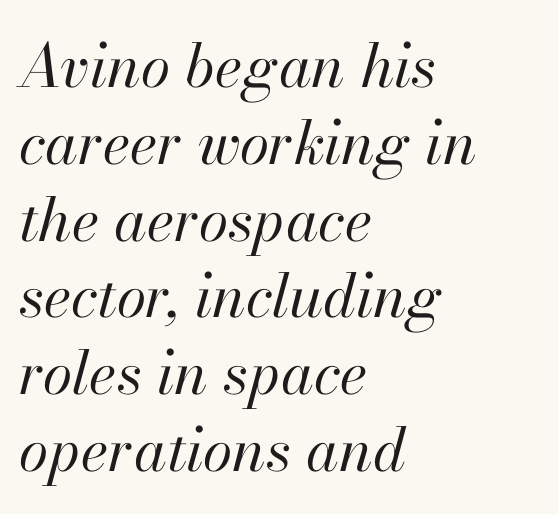
The image shows 60 px regular-weight type, italic (leaning right); set left-aligned, normal line spacing (1.28x), normal letter spacing, not underlined; high stroke contrast and a small x-height.
